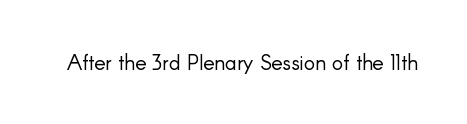
The passage shown is not underscored anywhere. The font's upright variant was chosen for this text. Stems here are at most as thick as an everyday book face. Observe the ordinary spacing: letters are neighbours, not strangers.
